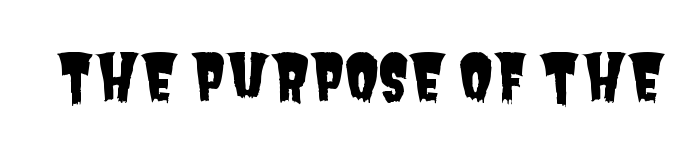
Character widths vary here, with narrow letters taking less room than wide ones. Letterform terminals end flat and unadorned throughout the passage. Underline: absent. The passage shown has conventional tracking throughout.
